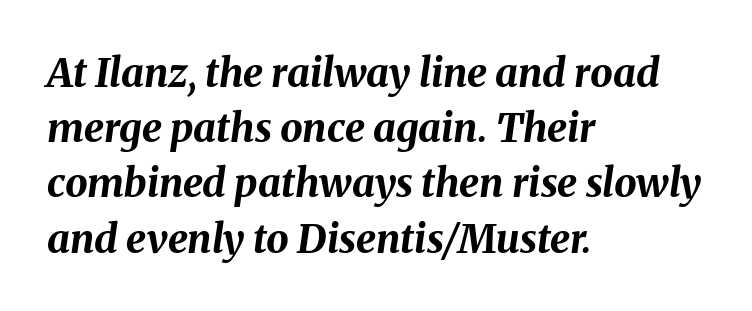
Letter spacing: default. The passage shown is typed in a proportional face where columns would drift. This is heavy type, rendered in bold. The glyphs look as if they've been sheared to an angle.
